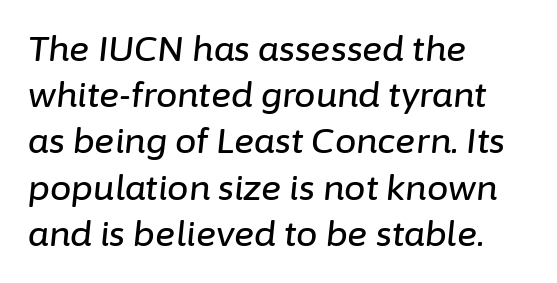
The image shows 34 px text type, italic (leaning right); set left-aligned, normal line spacing (1.36x), normal letter spacing, not underlined; low stroke contrast and a medium x-height.
